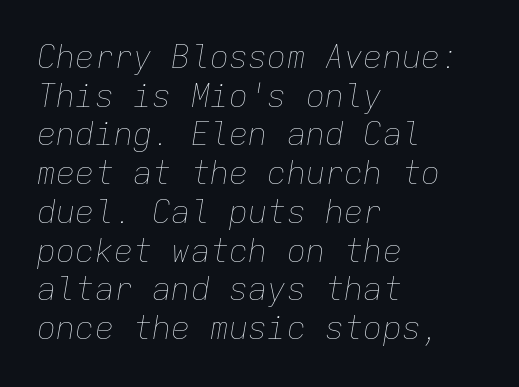
The image shows 32 px thin type, italic (leaning right), monospaced; set left-aligned, line spacing 1.21x, normal letter spacing, not underlined; low stroke contrast and a medium x-height.
